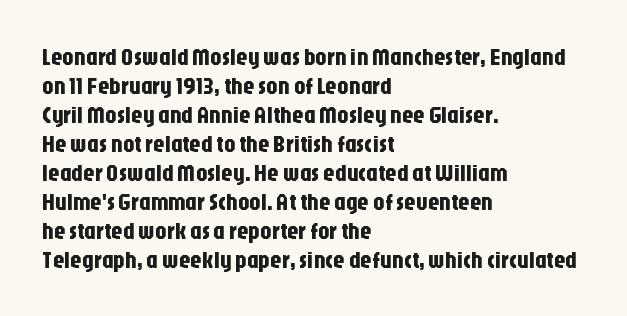
{"italic": "no", "underline": "no", "align": "left", "line_spacing": "normal", "line_spacing_ratio": 1.26, "letter_spacing": "normal", "letter_spacing_em": 0.0, "glyph_px": 23}
